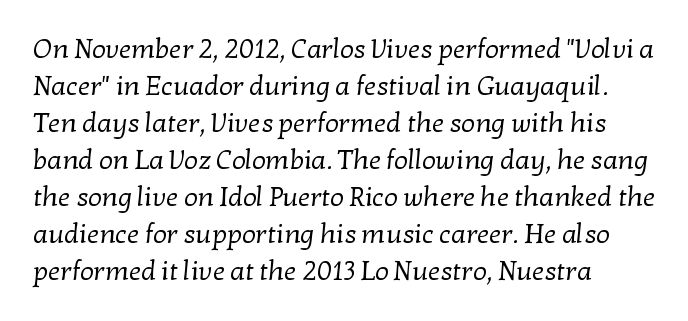
The image shows 27 px text type; set left-aligned, normal line spacing (1.37x), normal letter spacing, not underlined.
